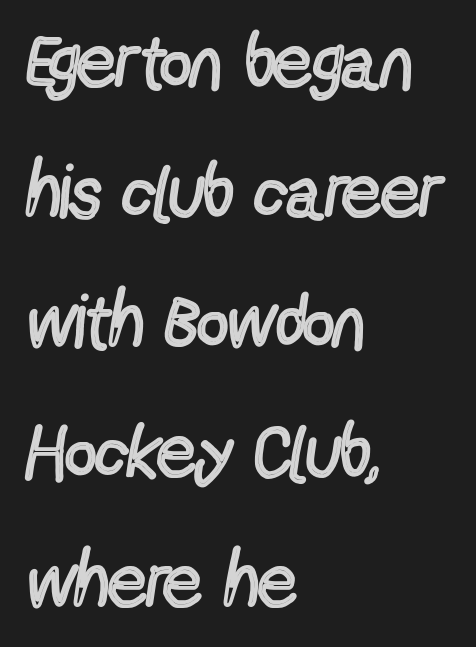
The image shows 76 px regular-weight, condensed sans-serif type; set left-aligned, line spacing 1.71x, normal letter spacing, not underlined; a medium x-height.
